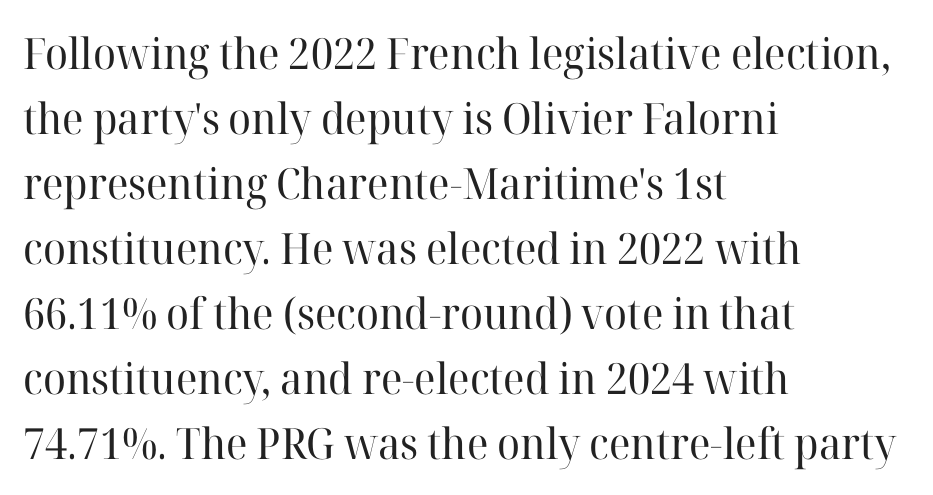
The image shows 43 px regular-weight serif type, upright; set left-aligned, normal line spacing (1.51x), normal letter spacing, not underlined; high stroke contrast and a medium x-height.
